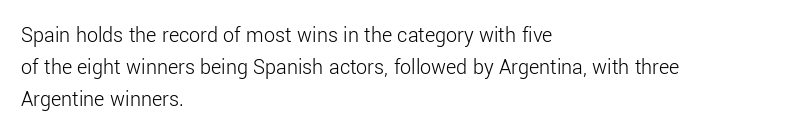
Q: Is the text bold? A: No.
Q: Is the text italic (slanted)? A: No, it is upright.
Q: Is the text underlined? A: No.
Q: How is the paragraph aligned? A: Left-aligned.
Q: Is the spacing between letters normal or unusually wide? A: Normal.
Q: Is the spacing between lines tight, normal or loose? A: Normal.
